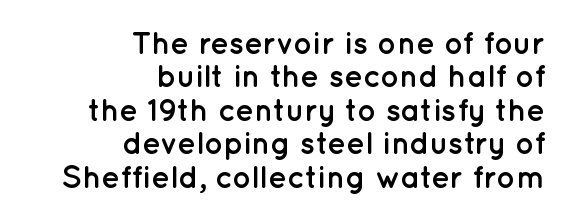
The image shows 31 px semibold sans-serif type, upright; set right-aligned, tight line spacing (1.08x), normal letter spacing, not underlined; low stroke contrast and a medium x-height.
